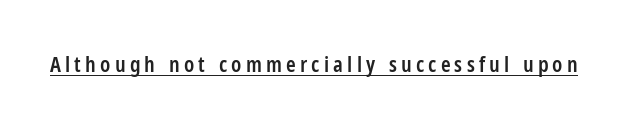
How heavy is the stroke? Medium-heavy — a semibold, shy of bold. It's the straight-up-and-down kind of type. A rule runs beneath these lines of type.
